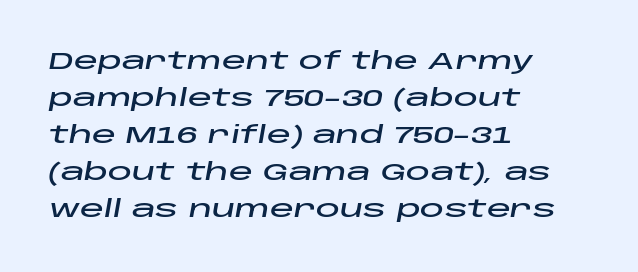
{"italic": "yes", "lean": "right", "slant_degrees": 10, "underline": "no", "align": "left", "line_spacing": "normal", "line_spacing_ratio": 1.54, "letter_spacing": "normal", "letter_spacing_em": 0.0, "glyph_px": 24}
